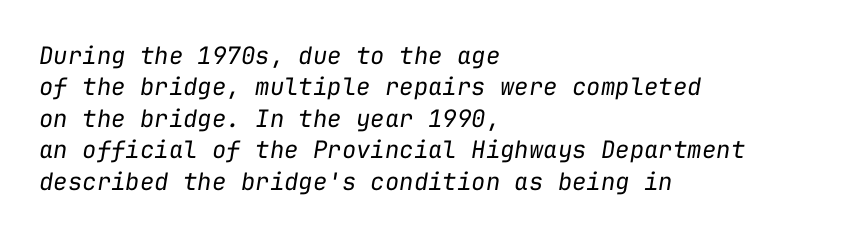
Q: Is the text bold? A: No.
Q: Is the text italic (slanted)? A: Yes, it leans right by about 9 degrees.
Q: Is the text underlined? A: No.
Q: How is the paragraph aligned? A: Left-aligned.
Q: Is the spacing between letters normal or unusually wide? A: Normal.
Q: Is the spacing between lines tight, normal or loose? A: Normal.
